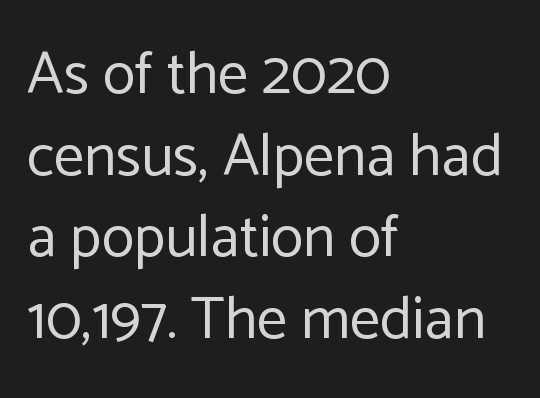
Q: Is the text bold? A: No.
Q: Is the text italic (slanted)? A: No, it is upright.
Q: Is the typeface a serif or a sans-serif typeface? A: Sans-serif.
Q: Is the text underlined? A: No.
Q: How is the paragraph aligned? A: Left-aligned.
Q: Is the spacing between letters normal or unusually wide? A: Normal.
Q: Is the spacing between lines tight, normal or loose? A: Normal.
Q: Width (condensed, normal, or wide)? A: Normal.
Q: Stroke contrast? A: Low.
Q: x-height? A: Medium.
Q: Monospaced? A: No.
